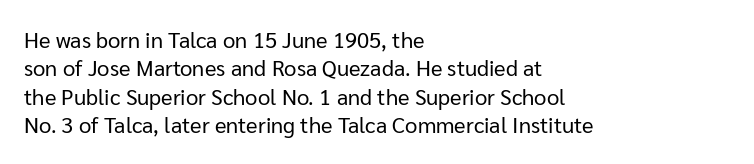
{"italic": "no", "bold": "no", "underline": "no", "align": "left", "line_spacing": "normal", "line_spacing_ratio": 1.29, "letter_spacing": "normal", "letter_spacing_em": 0.0, "glyph_px": 22}
